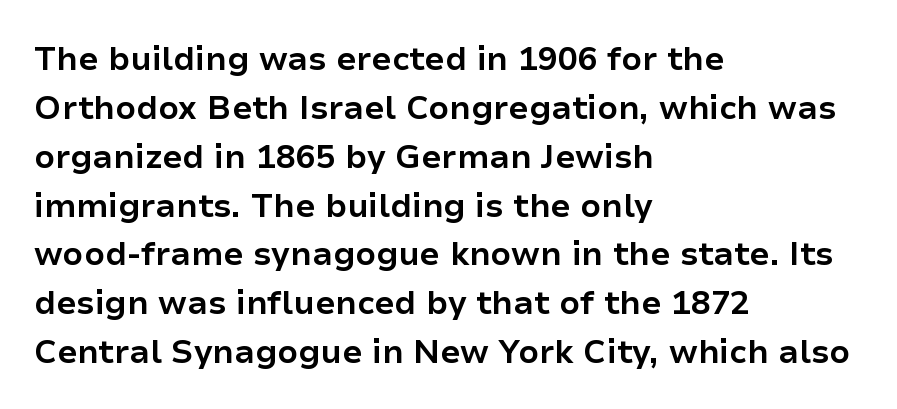
Q: Is the text bold? A: Yes.
Q: Is the text italic (slanted)? A: No, it is upright.
Q: Is the typeface a serif or a sans-serif typeface? A: Sans-serif.
Q: Is the text underlined? A: No.
Q: How is the paragraph aligned? A: Left-aligned.
Q: Is the spacing between letters normal or unusually wide? A: Normal.
Q: Is the spacing between lines tight, normal or loose? A: Normal.
Q: Width (condensed, normal, or wide)? A: Normal.
Q: Stroke contrast? A: Low.
Q: x-height? A: Medium.
Q: Monospaced? A: No.
